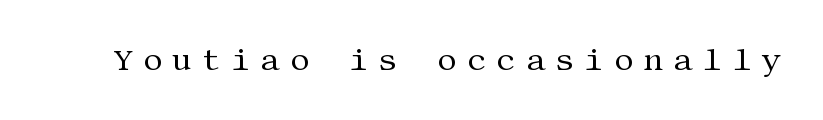
Decoration check: the copy has no underline. Check where the strokes stop: tiny serifs finish them off. Does the lettering tilt? It doesn't — this is upright. This sample uses expanded letter spacing, leaving extra air between glyphs. Ink coverage per letter is moderate at most.
